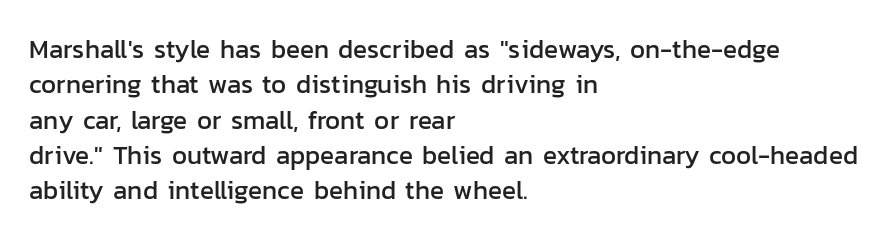
The image shows 26 px text type, upright; set left-aligned, normal line spacing (1.36x), normal letter spacing, not underlined.
